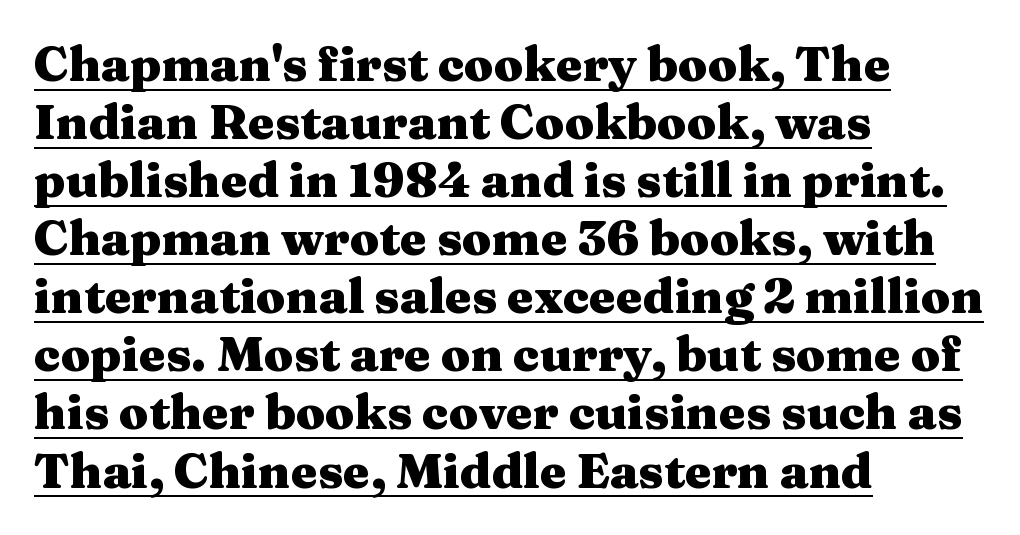
Q: Is the text bold? A: Yes.
Q: Is the text italic (slanted)? A: No, it is upright.
Q: Is the typeface a serif or a sans-serif typeface? A: Serif.
Q: Is the text underlined? A: Yes.
Q: How is the paragraph aligned? A: Left-aligned.
Q: Is the spacing between letters normal or unusually wide? A: Normal.
Q: Width (condensed, normal, or wide)? A: Wide.
Q: Stroke contrast? A: Medium.
Q: x-height? A: Medium.
Q: Monospaced? A: No.
